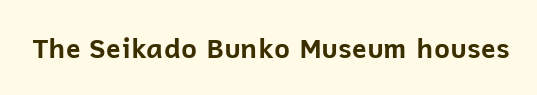
The image shows 27 px bold type, upright; set normal letter spacing, not underlined.
